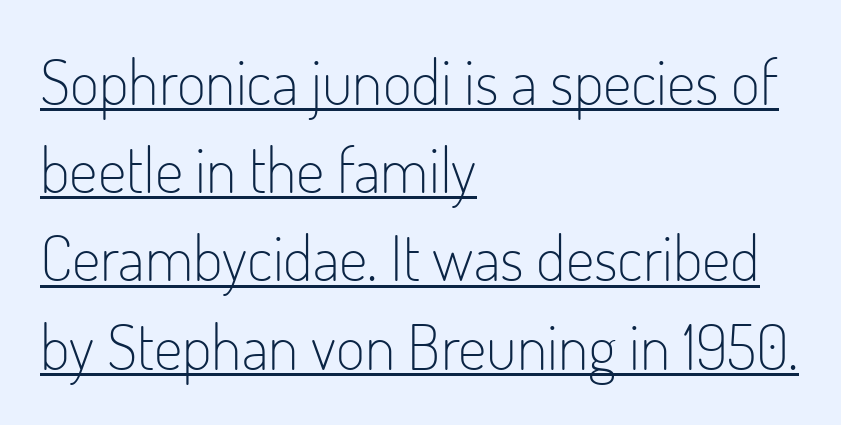
Q: Is the text bold? A: No.
Q: Is the text italic (slanted)? A: No, it is upright.
Q: Is the typeface a serif or a sans-serif typeface? A: Sans-serif.
Q: Is the text underlined? A: Yes.
Q: How is the paragraph aligned? A: Left-aligned.
Q: Is the spacing between letters normal or unusually wide? A: Normal.
Q: Is the spacing between lines tight, normal or loose? A: Normal.
Q: Width (condensed, normal, or wide)? A: Condensed.
Q: Stroke contrast? A: Low.
Q: x-height? A: Small.
Q: Monospaced? A: No.
